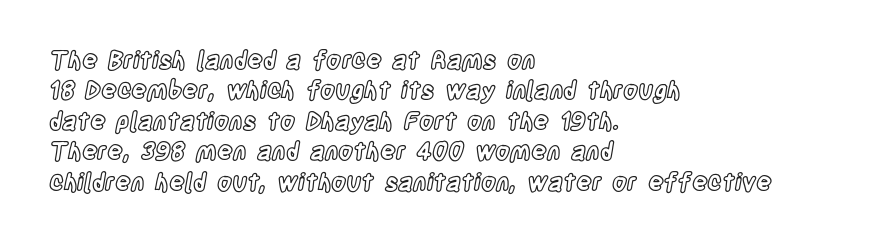
{"underline": "no", "align": "left", "line_spacing": "normal", "line_spacing_ratio": 1.27, "letter_spacing": "normal", "letter_spacing_em": 0.0, "glyph_px": 24}
